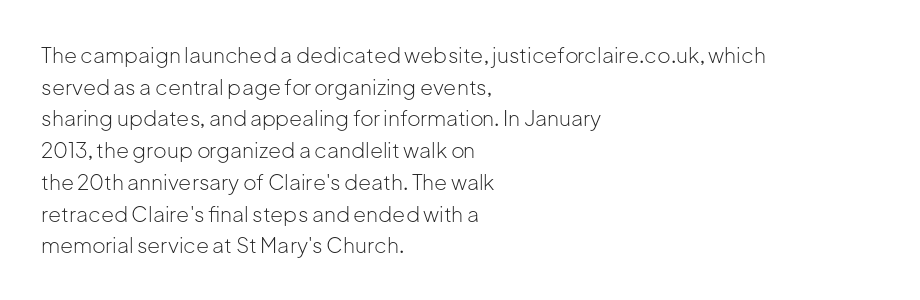
{"italic": "no", "bold": "no", "underline": "no", "align": "left", "line_spacing": "normal", "line_spacing_ratio": 1.51, "letter_spacing": "normal", "letter_spacing_em": 0.0, "glyph_px": 21}
